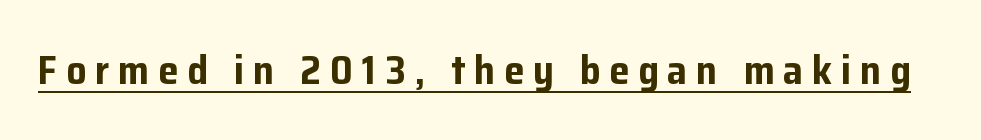
The image shows 40 px bold sans-serif type, upright; set unusually wide letter spacing (+0.22 em), underlined; low stroke contrast and a medium x-height.
